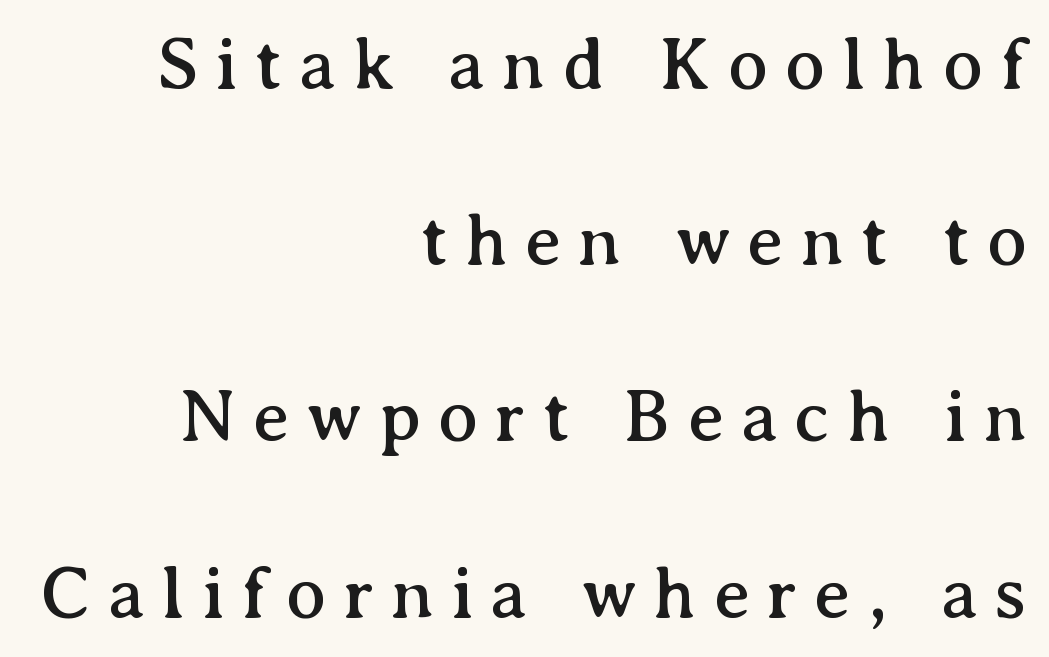
Q: Is the text italic (slanted)? A: No, it is upright.
Q: Is the typeface a serif or a sans-serif typeface? A: Serif.
Q: Is the text underlined? A: No.
Q: How is the paragraph aligned? A: Right-aligned.
Q: Is the spacing between letters normal or unusually wide? A: Unusually wide.
Q: Is the spacing between lines tight, normal or loose? A: Loose.
Q: Width (condensed, normal, or wide)? A: Normal.
Q: Stroke contrast? A: Medium.
Q: x-height? A: Medium.
Q: Monospaced? A: No.
